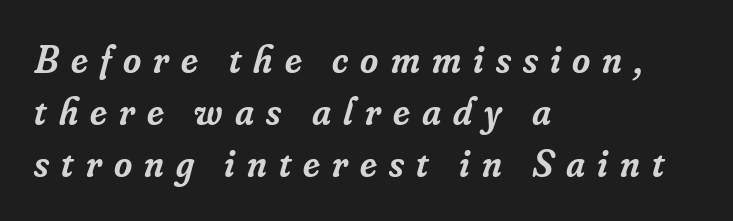
Q: Is the text bold? A: Semi-bold.
Q: Is the text italic (slanted)? A: Yes, it leans right by about 16 degrees.
Q: Is the typeface a serif or a sans-serif typeface? A: Serif.
Q: Is the text underlined? A: No.
Q: How is the paragraph aligned? A: Left-aligned.
Q: Is the spacing between letters normal or unusually wide? A: Unusually wide.
Q: Is the spacing between lines tight, normal or loose? A: Normal.
Q: Width (condensed, normal, or wide)? A: Normal.
Q: Stroke contrast? A: Low.
Q: x-height? A: Small.
Q: Monospaced? A: No.
